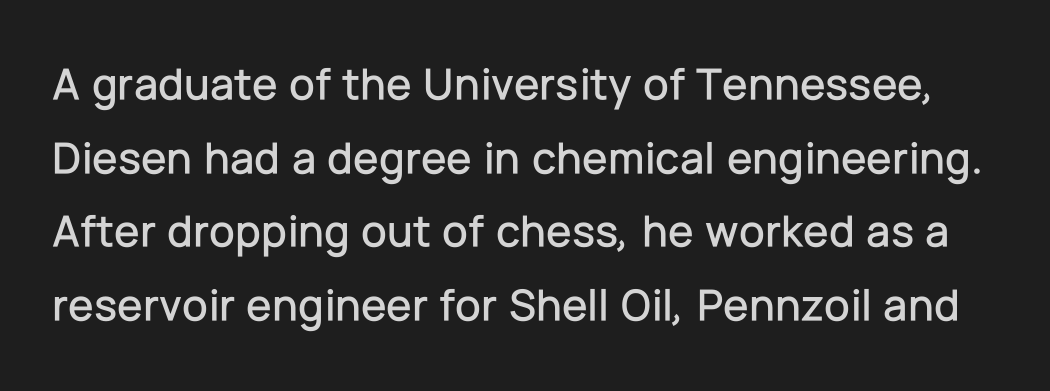
Q: Is the text italic (slanted)? A: No, it is upright.
Q: Is the typeface a serif or a sans-serif typeface? A: Sans-serif.
Q: Is the text underlined? A: No.
Q: Is the spacing between letters normal or unusually wide? A: Normal.
Q: Is the spacing between lines tight, normal or loose? A: Normal.
Q: Width (condensed, normal, or wide)? A: Normal.
Q: Stroke contrast? A: Low.
Q: x-height? A: Medium.
Q: Monospaced? A: No.
